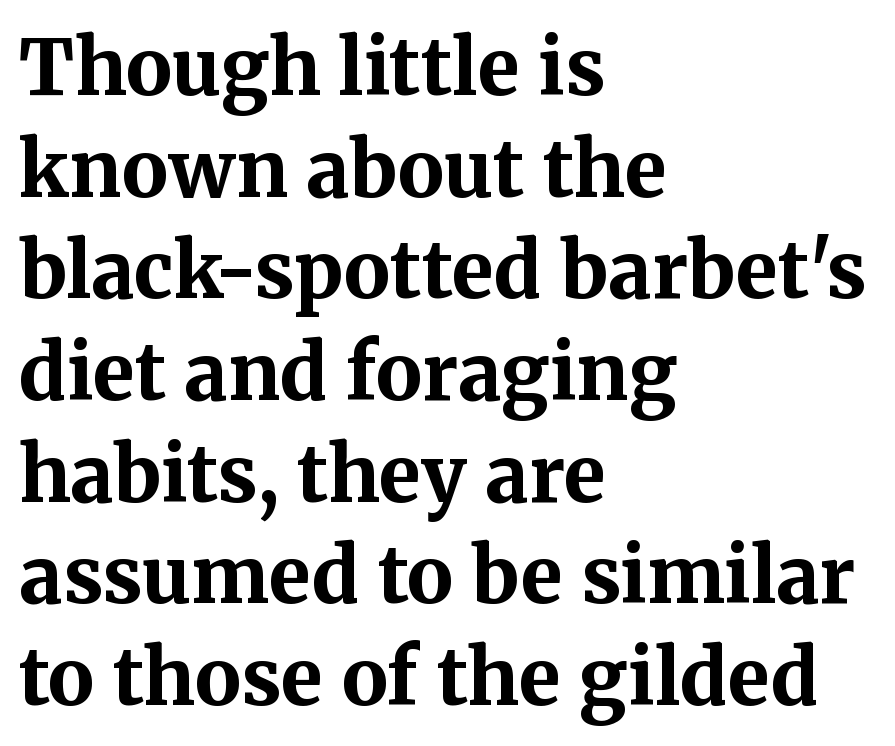
The image shows 77 px bold serif type, upright; set left-aligned, normal line spacing (1.32x), normal letter spacing, not underlined; medium stroke contrast and a medium x-height.
